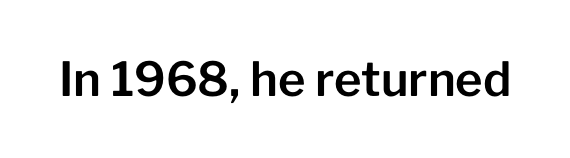
The image shows 47 px sans-serif type, upright; set normal letter spacing, not underlined; low stroke contrast and a medium x-height.
